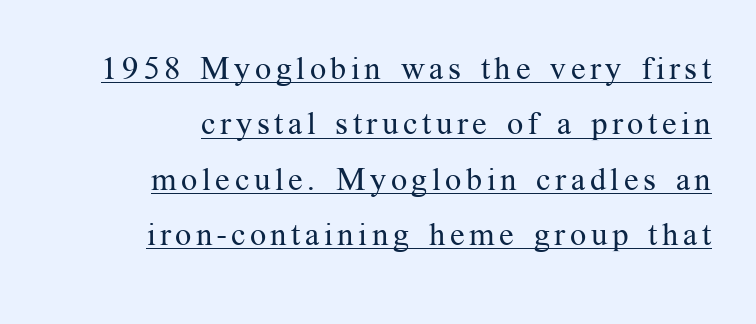
Q: Is the text bold? A: No.
Q: Is the text italic (slanted)? A: No, it is upright.
Q: Is the typeface a serif or a sans-serif typeface? A: Serif.
Q: Is the text underlined? A: Yes.
Q: How is the paragraph aligned? A: Right-aligned.
Q: Width (condensed, normal, or wide)? A: Normal.
Q: Stroke contrast? A: Medium.
Q: x-height? A: Medium.
Q: Monospaced? A: No.
